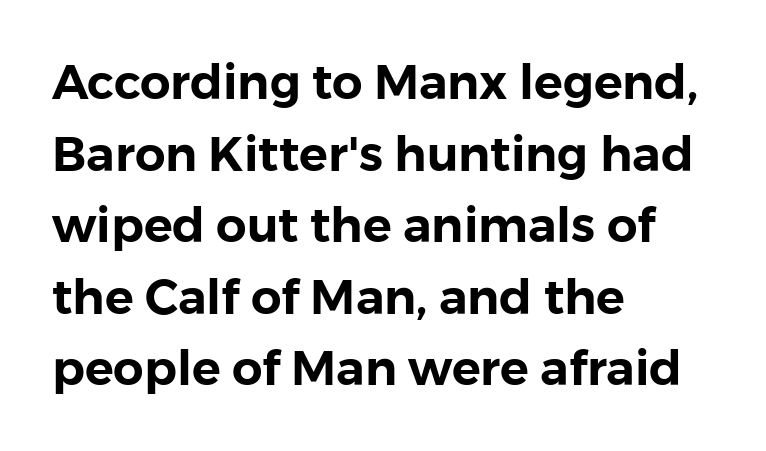
Leading matches the norm, producing a regular column. The type sits square on the baseline with zero lean. Quick note: underline off. A sans-serif font was chosen for this passage. The passage shown is typed in a proportional face where columns would drift. In terms of letterspacing, this is plain default setting.
